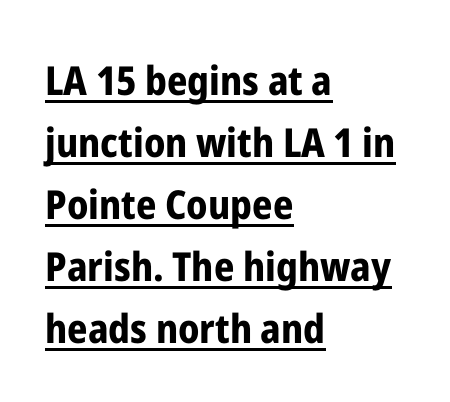
Q: Is the text bold? A: Yes.
Q: Is the text italic (slanted)? A: No, it is upright.
Q: Is the typeface a serif or a sans-serif typeface? A: Sans-serif.
Q: Is the text underlined? A: Yes.
Q: How is the paragraph aligned? A: Left-aligned.
Q: Is the spacing between letters normal or unusually wide? A: Normal.
Q: Is the spacing between lines tight, normal or loose? A: Normal.
Q: Width (condensed, normal, or wide)? A: Condensed.
Q: Stroke contrast? A: Low.
Q: x-height? A: Medium.
Q: Monospaced? A: No.
